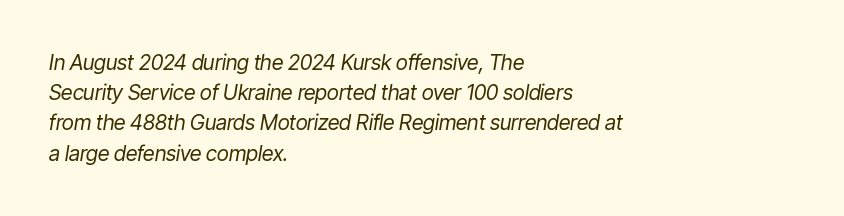
Q: Is the text bold? A: No.
Q: Is the text italic (slanted)? A: Yes, it leans right by about 9 degrees.
Q: Is the text underlined? A: No.
Q: How is the paragraph aligned? A: Left-aligned.
Q: Is the spacing between letters normal or unusually wide? A: Normal.
Q: Is the spacing between lines tight, normal or loose? A: Normal.
